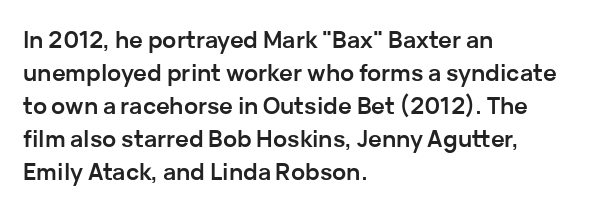
Q: Is the text bold? A: Yes.
Q: Is the text italic (slanted)? A: No, it is upright.
Q: Is the text underlined? A: No.
Q: How is the paragraph aligned? A: Left-aligned.
Q: Is the spacing between letters normal or unusually wide? A: Normal.
Q: Is the spacing between lines tight, normal or loose? A: Normal.
